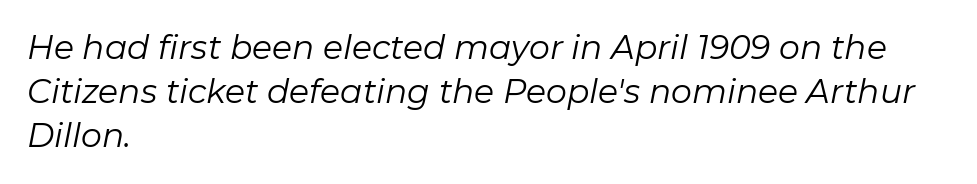
Notice how the stems are inclined rather than vertical — that's the hallmark of italics. The space beneath each line is pristine and unruled. Each stroke keeps to a modest, everyday thickness or less. Leading matches the norm, producing a regular column. Short note: letters normally spaced. Here the designer chose a conventional face with non-uniform glyph widths.
